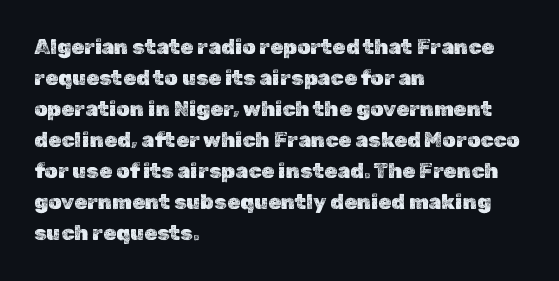
{"italic": "no", "underline": "no", "align": "left", "line_spacing": "normal", "line_spacing_ratio": 1.48, "letter_spacing": "normal", "letter_spacing_em": 0.0, "glyph_px": 21}
